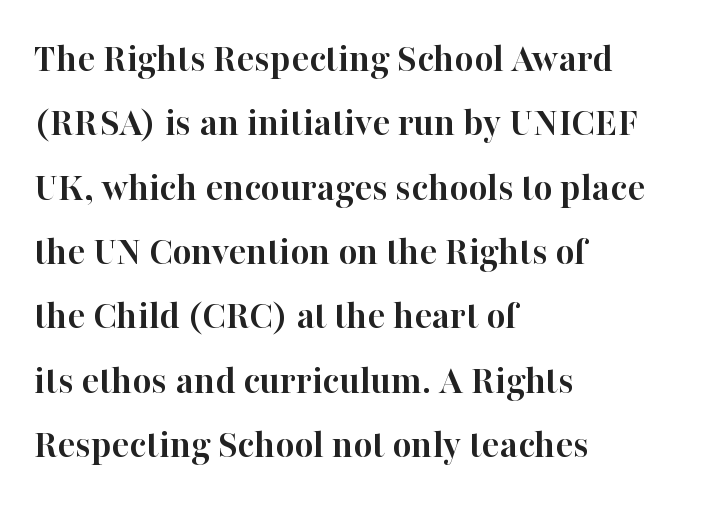
Q: Is the text bold? A: Yes.
Q: Is the text italic (slanted)? A: No, it is upright.
Q: Is the typeface a serif or a sans-serif typeface? A: Serif.
Q: Is the text underlined? A: No.
Q: How is the paragraph aligned? A: Left-aligned.
Q: Is the spacing between letters normal or unusually wide? A: Normal.
Q: Is the spacing between lines tight, normal or loose? A: Normal.
Q: Width (condensed, normal, or wide)? A: Normal.
Q: Stroke contrast? A: High.
Q: x-height? A: Medium.
Q: Monospaced? A: No.
